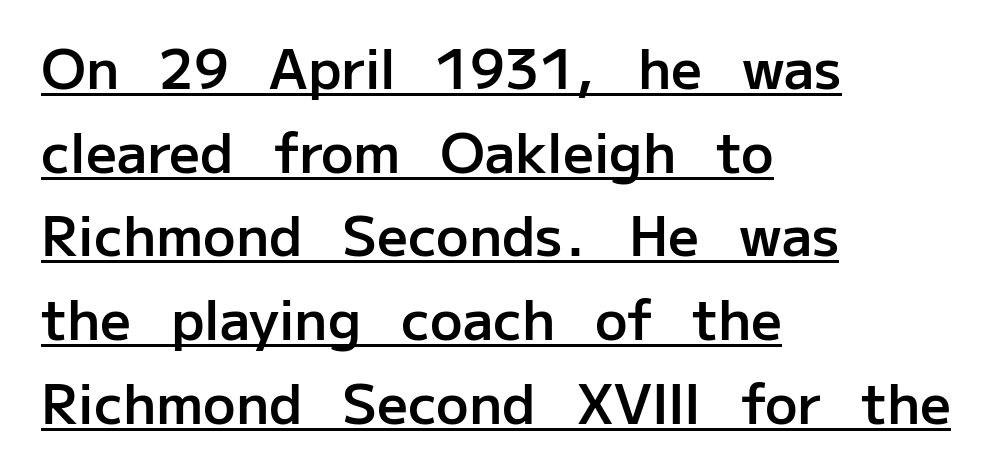
Letter spacing: default. To sum up the face: it is a sans, with no serifs. A student would call this left alignment; a typographer would say flush left, rag right. Semibold letterforms, between regular and bold. Unlike italic type, these characters show no tilt at all.
